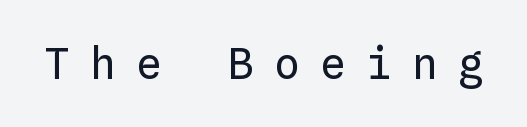
Q: Is the text bold? A: No.
Q: Is the text italic (slanted)? A: No, it is upright.
Q: Is the text underlined? A: No.
Q: Is the spacing between letters normal or unusually wide? A: Unusually wide.
Q: Width (condensed, normal, or wide)? A: Normal.
Q: Stroke contrast? A: Low.
Q: x-height? A: Medium.
Q: Monospaced? A: Yes.
